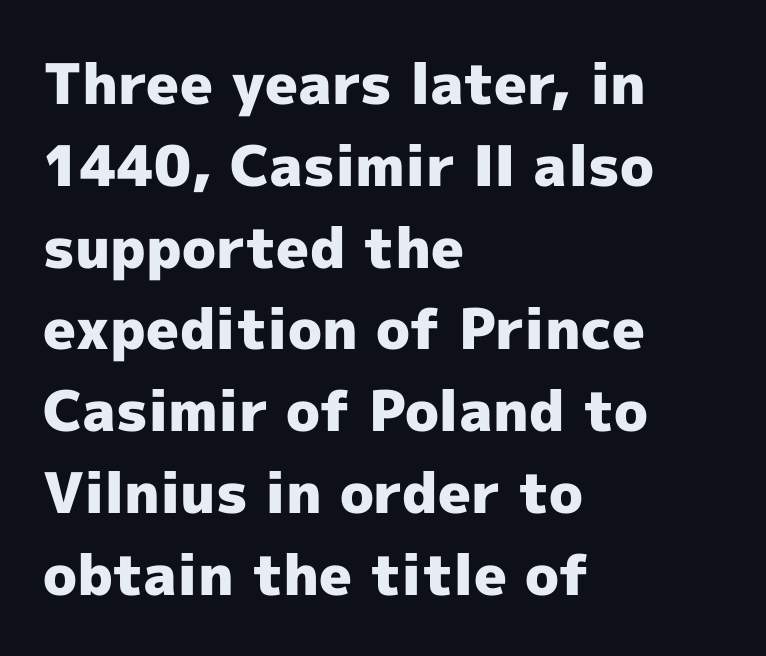
{"serif": "no", "italic": "no", "bold": "yes", "weight": "heavy", "width": "normal", "x_height": "medium", "monospaced": "no", "underline": "no", "align": "left", "line_spacing": "normal", "line_spacing_ratio": 1.46, "letter_spacing": "normal", "letter_spacing_em": 0.0, "glyph_px": 56}
